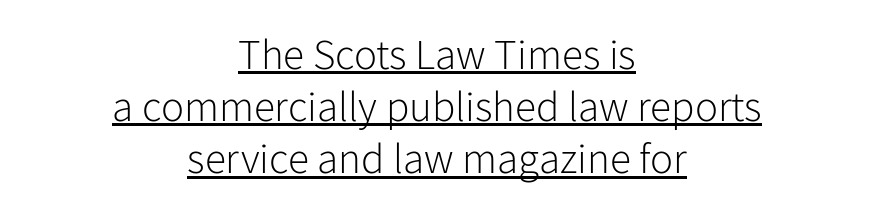
Q: Is the text bold? A: No.
Q: Is the text italic (slanted)? A: No, it is upright.
Q: Is the typeface a serif or a sans-serif typeface? A: Sans-serif.
Q: Is the text underlined? A: Yes.
Q: How is the paragraph aligned? A: Centered.
Q: Is the spacing between letters normal or unusually wide? A: Normal.
Q: Width (condensed, normal, or wide)? A: Normal.
Q: Stroke contrast? A: Low.
Q: x-height? A: Medium.
Q: Monospaced? A: No.
